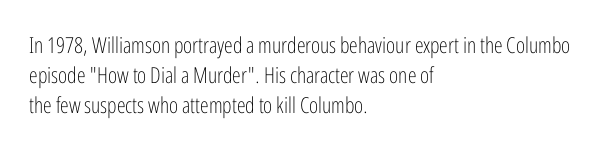
The image shows 22 px text type, upright; set left-aligned, normal line spacing (1.37x), normal letter spacing, not underlined.
